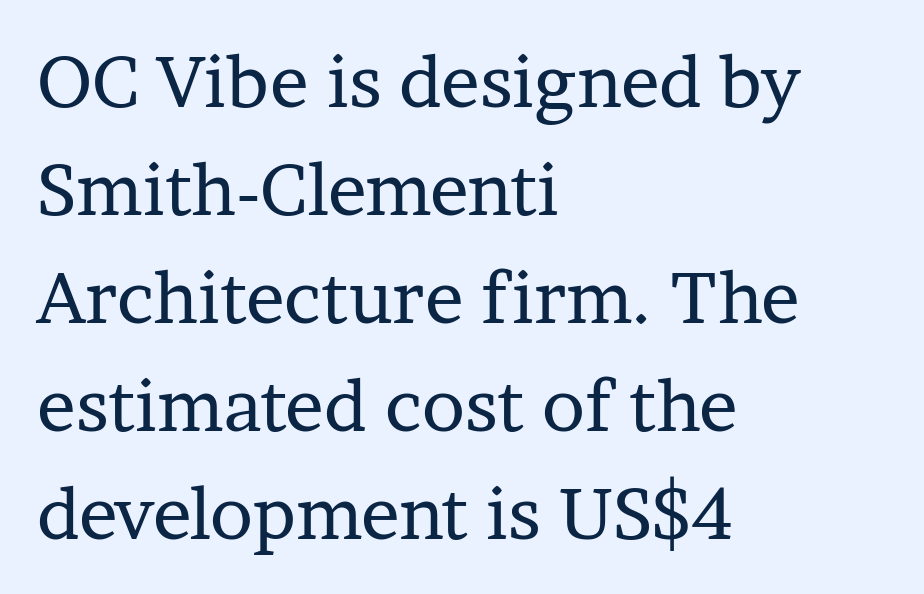
Anything drawn beneath the words? Only blank space. Whoever set this chose a conventional vertical rhythm. Unlike a clean sans, this face finishes its strokes with serifs. The cut favours lightness, reaching ordinary text weight at its darkest. A typesetter would mark this as roman, not italic.
